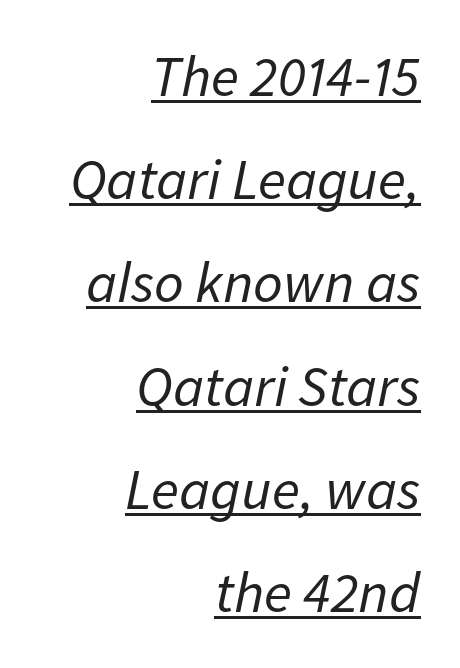
The image shows 58 px regular-weight type, italic (leaning right); set right-aligned, line spacing 1.78x, normal letter spacing, underlined; low stroke contrast and a medium x-height.
